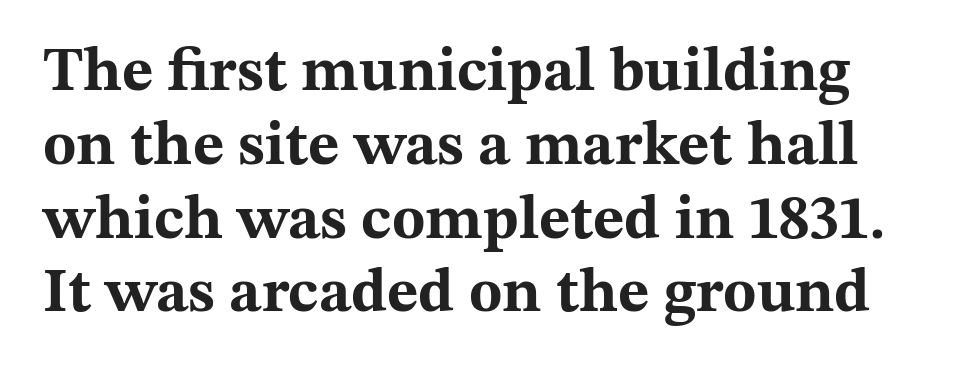
{"serif": "yes", "italic": "no", "bold": "yes", "weight": "bold", "width": "wide", "stroke_contrast": "medium", "x_height": "medium", "monospaced": "no", "underline": "no", "line_spacing_ratio": 1.21, "letter_spacing": "normal", "letter_spacing_em": 0.0, "glyph_px": 61}
